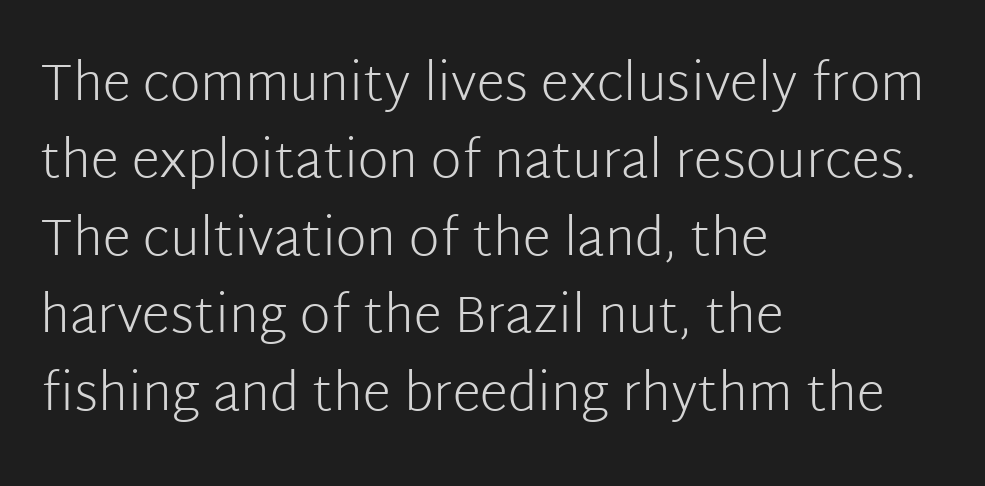
Interline gaps are of average width in this sample. Spacing verdict: proportional, widths tailored to each character. Unlike a traditional serif, this face leaves its strokes unadorned. Is the letter spacing exaggerated? No — it looks like the ordinary default. Ink coverage per letter is moderate at most.
